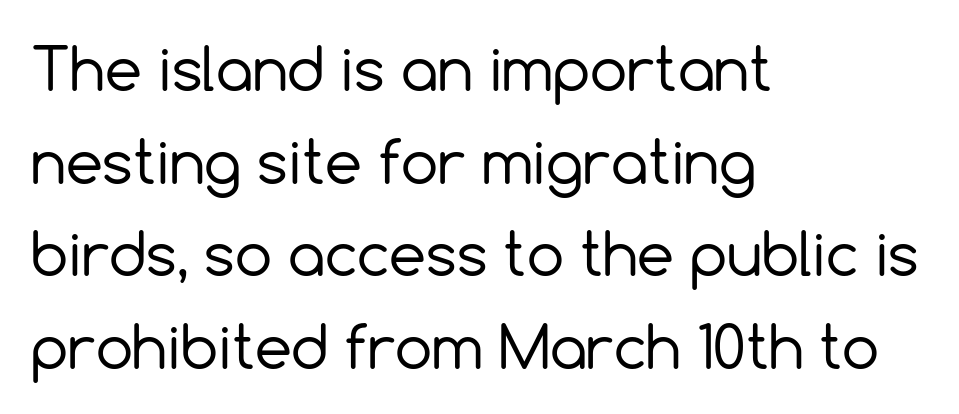
Rows of type keep a routine distance in the vertical direction. The zone under the glyphs is completely vacant. In terms of letterspacing, this is plain default setting. The lettering holds an erect, upright posture throughout.
